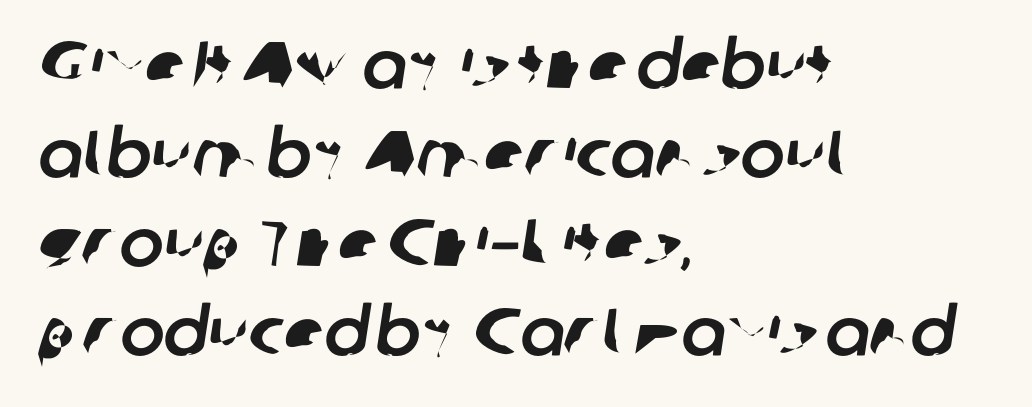
How would I describe the line gaps? Plain and ordinary. Typographically, this falls in the sans-serif category. Lines of text with bare space underneath. This sample uses plain, unmodified letter spacing.
